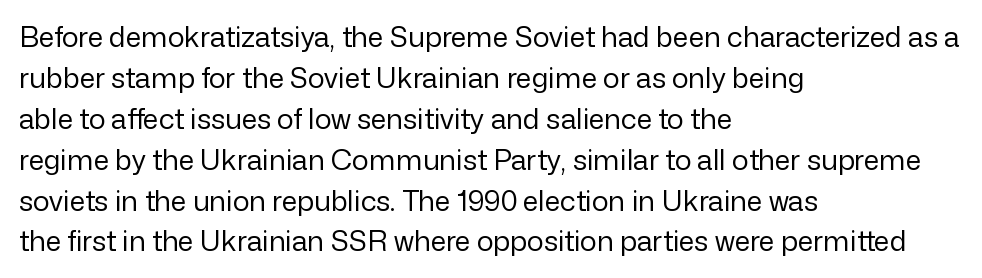
{"serif": "no", "italic": "no", "bold": "no", "weight": "regular", "width": "normal", "stroke_contrast": "low", "x_height": "medium", "monospaced": "no", "underline": "no", "align": "left", "line_spacing": "normal", "line_spacing_ratio": 1.46, "letter_spacing": "normal", "letter_spacing_em": 0.0, "glyph_px": 28}
